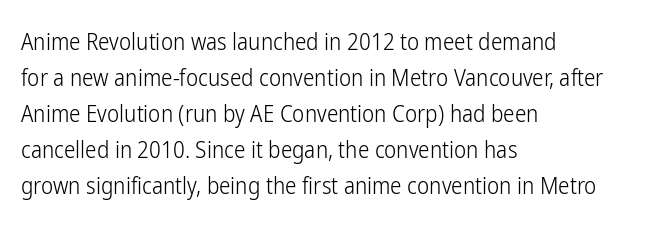
Q: Is the text bold? A: No.
Q: Is the text italic (slanted)? A: No, it is upright.
Q: Is the text underlined? A: No.
Q: How is the paragraph aligned? A: Left-aligned.
Q: Is the spacing between letters normal or unusually wide? A: Normal.
Q: Is the spacing between lines tight, normal or loose? A: Normal.
